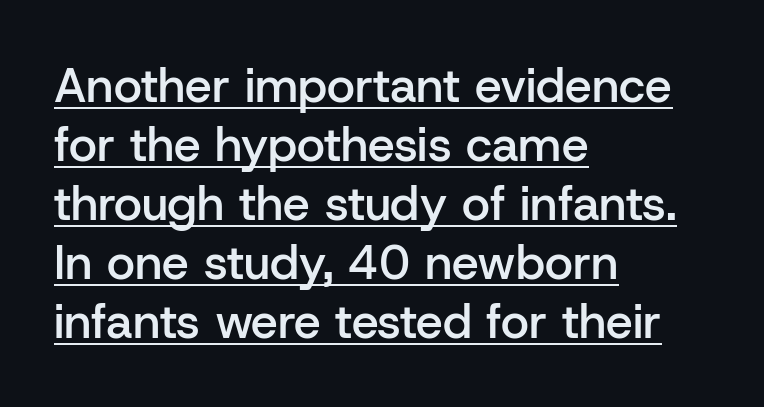
{"serif": "no", "italic": "no", "bold": "semi", "weight": "semibold", "width": "normal", "stroke_contrast": "low", "x_height": "medium", "monospaced": "no", "underline": "yes", "align": "left", "line_spacing_ratio": 1.23, "letter_spacing": "normal", "letter_spacing_em": 0.0, "glyph_px": 48}
